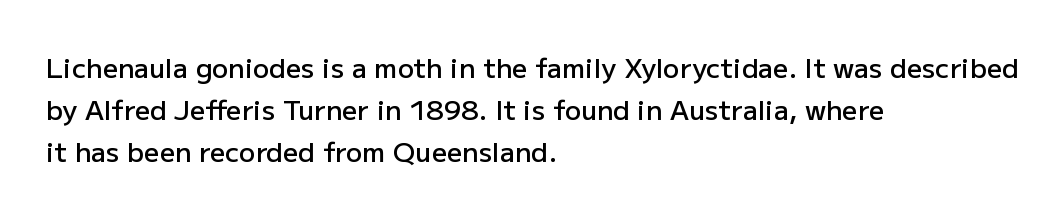
{"italic": "no", "bold": "semi", "underline": "no", "align": "left", "line_spacing": "normal", "line_spacing_ratio": 1.56, "letter_spacing": "normal", "letter_spacing_em": 0.0, "glyph_px": 27}
